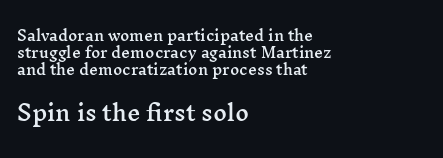
{"italic": "no", "underline": "no", "align": "left", "line_spacing_ratio": 1.22, "letter_spacing": "normal", "letter_spacing_em": 0.0, "larger_block": "second", "size_ratio": 1.5, "glyph_px": 21}
